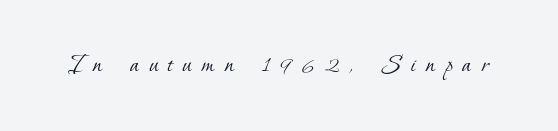
{"bold": "no", "underline": "no", "letter_spacing": "wide", "letter_spacing_em": 0.38, "glyph_px": 27}
